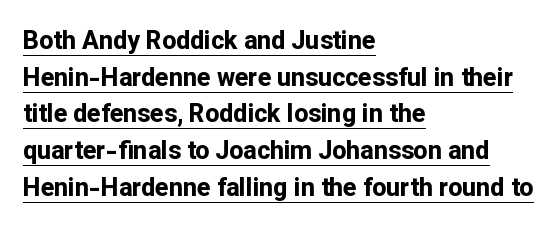
{"italic": "no", "bold": "yes", "underline": "yes", "align": "left", "line_spacing": "normal", "line_spacing_ratio": 1.47, "letter_spacing": "normal", "letter_spacing_em": 0.0, "glyph_px": 25}
